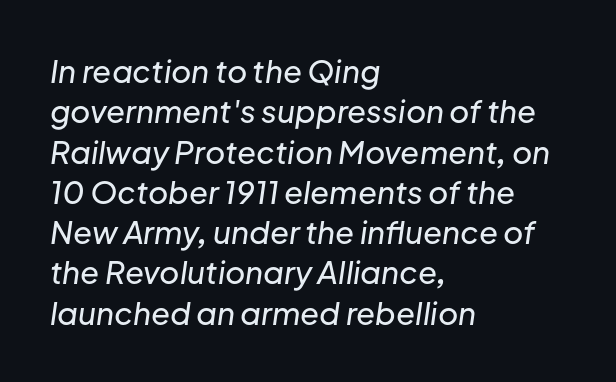
Proportional: the letters do not fall into vertical columns. You can tell it's italic because the verticals aren't actually vertical. These lines sit exactly where default settings would place them. Glance below the letters and you will spot only blank space. You could call the tracking neutral — neither tight nor loose. Layout note: lines flush left.
